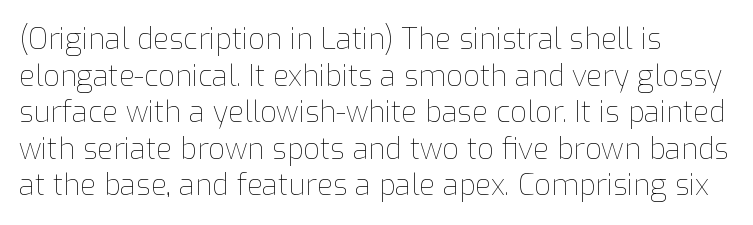
{"italic": "no", "bold": "no", "weight": "thin", "width": "normal", "stroke_contrast": "low", "x_height": "medium", "monospaced": "no", "underline": "no", "align": "left", "line_spacing": "normal", "line_spacing_ratio": 1.26, "letter_spacing": "normal", "letter_spacing_em": 0.0, "glyph_px": 29}
